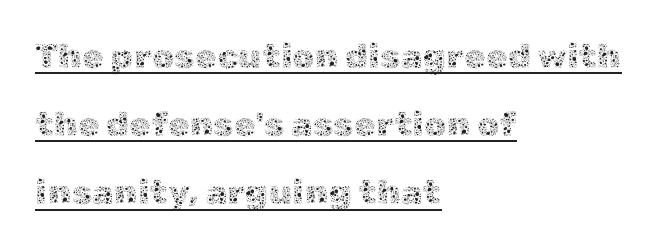
The image shows 35 px thin type, upright; set left-aligned, loose line spacing (1.95x), normal letter spacing, underlined; a medium x-height.
